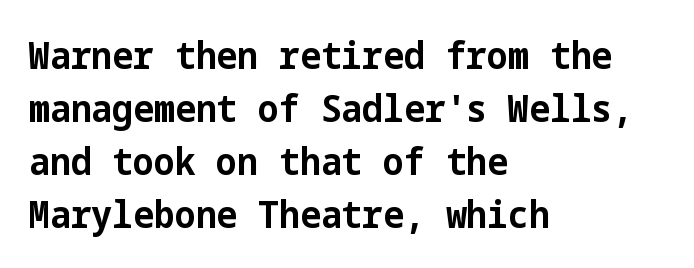
The image shows 37 px bold sans-serif type, upright; set left-aligned, normal line spacing (1.43x), normal letter spacing, not underlined; low stroke contrast and a medium x-height.
